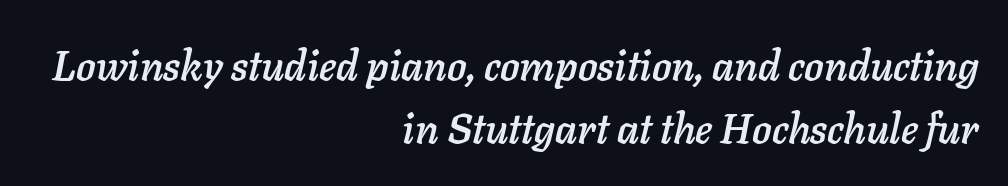
Q: Is the text italic (slanted)? A: Yes, it leans right by about 11 degrees.
Q: Is the text underlined? A: No.
Q: How is the paragraph aligned? A: Right-aligned.
Q: Is the spacing between letters normal or unusually wide? A: Normal.
Q: Is the spacing between lines tight, normal or loose? A: Normal.
Q: Width (condensed, normal, or wide)? A: Normal.
Q: Stroke contrast? A: Low.
Q: x-height? A: Medium.
Q: Monospaced? A: No.
